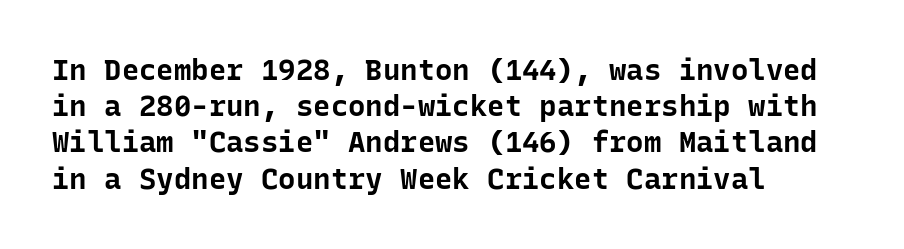
The image shows 29 px bold sans-serif type, upright, monospaced; set left-aligned, normal line spacing (1.25x), normal letter spacing, not underlined; low stroke contrast and a medium x-height.
